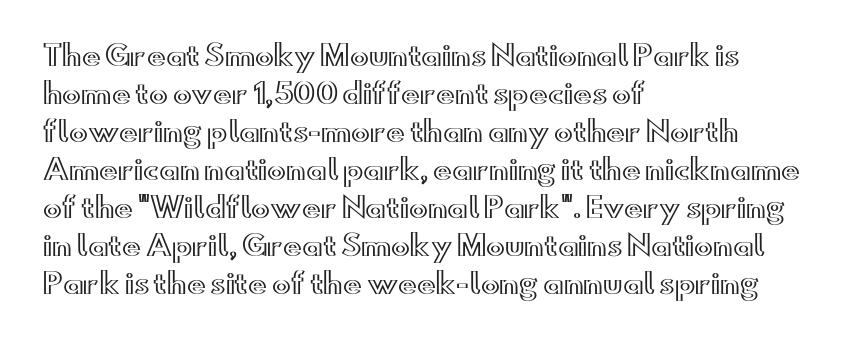
The image shows 28 px wide type, upright; set left-aligned, normal line spacing (1.36x), normal letter spacing, not underlined; a small x-height.
